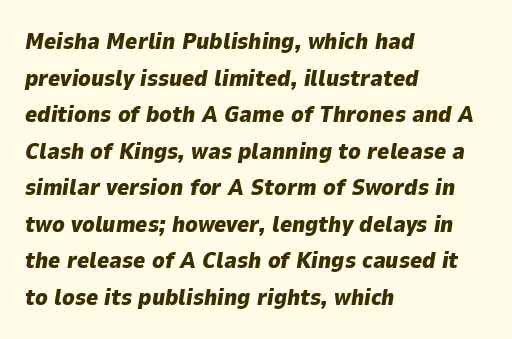
Descender tails drop into unmarked territory. Its strokes are broad and dark, the hallmark of bold type. Evenly set lines give the paragraph a standard silhouette. Between one letter and the next there's only the usual sliver of space. You can tell it's italic because the verticals aren't actually vertical. The lines in this sample share a left origin and differ only in where they stop.
